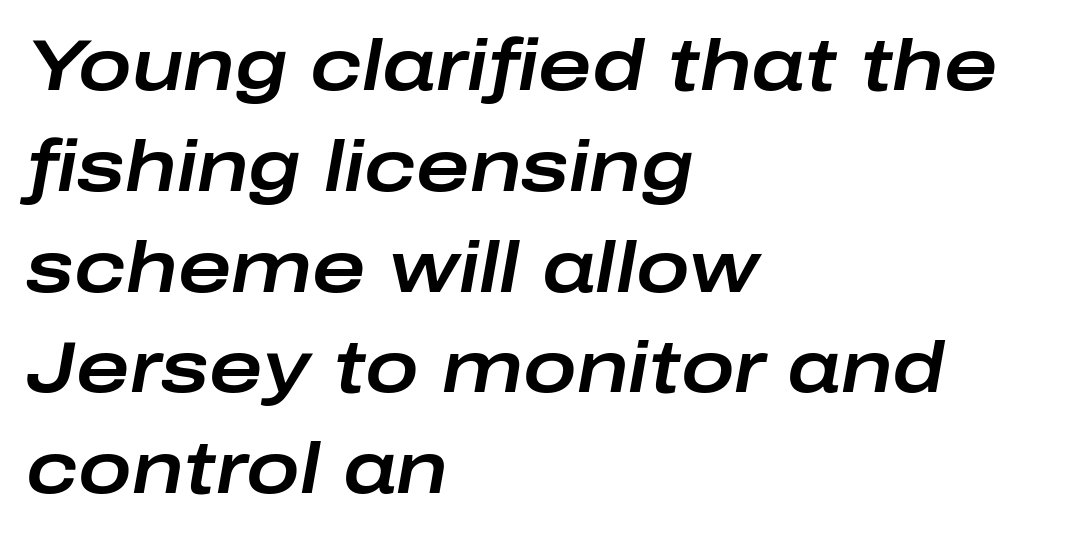
{"italic": "yes", "lean": "right", "slant_degrees": 10, "width": "wide", "stroke_contrast": "low", "x_height": "medium", "monospaced": "no", "underline": "no", "align": "left", "line_spacing": "normal", "line_spacing_ratio": 1.4, "letter_spacing": "normal", "letter_spacing_em": 0.0, "glyph_px": 72}
